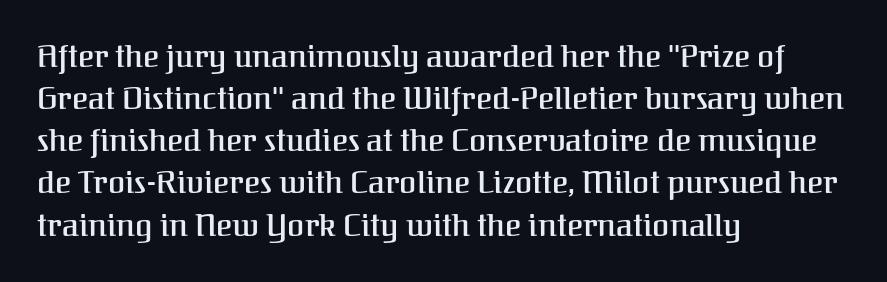
{"serif": "yes", "italic": "no", "width": "normal", "stroke_contrast": "medium", "x_height": "medium", "monospaced": "no", "underline": "no", "align": "left", "line_spacing": "normal", "line_spacing_ratio": 1.36, "letter_spacing": "normal", "letter_spacing_em": 0.0, "glyph_px": 31}
